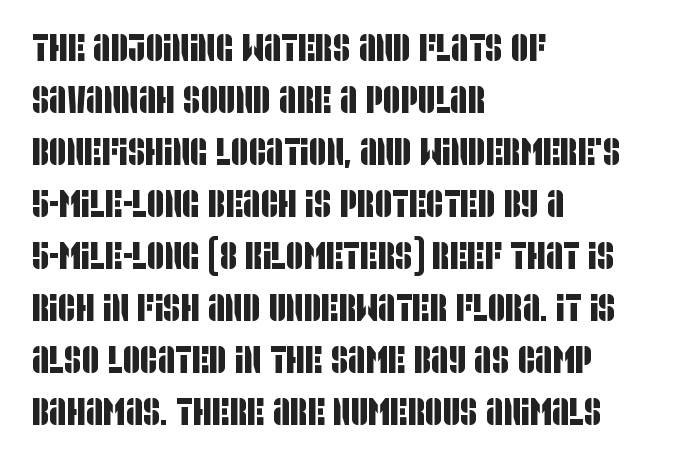
{"serif": "no", "width": "condensed", "stroke_contrast": "low", "x_height": "large", "monospaced": "no", "underline": "no", "align": "left", "line_spacing": "normal", "line_spacing_ratio": 1.37, "letter_spacing": "normal", "letter_spacing_em": 0.0, "glyph_px": 38}
